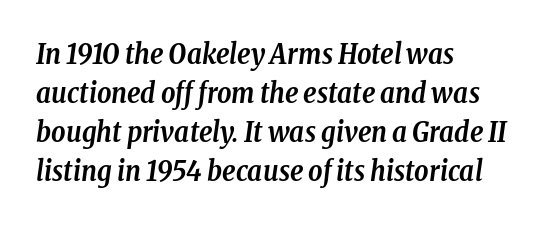
{"serif": "yes", "italic": "yes", "lean": "right", "slant_degrees": 8, "bold": "yes", "weight": "semibold", "width": "condensed", "stroke_contrast": "low", "x_height": "medium", "monospaced": "no", "underline": "no", "align": "left", "line_spacing": "normal", "line_spacing_ratio": 1.39, "letter_spacing": "normal", "letter_spacing_em": 0.0, "glyph_px": 28}
